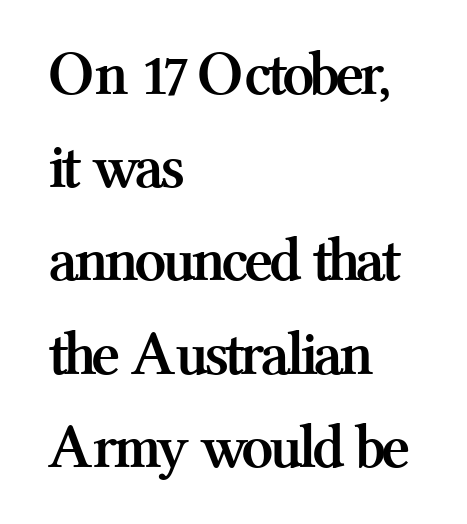
Q: Is the text bold? A: Yes.
Q: Is the text italic (slanted)? A: No, it is upright.
Q: Is the typeface a serif or a sans-serif typeface? A: Serif.
Q: Is the text underlined? A: No.
Q: How is the paragraph aligned? A: Left-aligned.
Q: Is the spacing between letters normal or unusually wide? A: Normal.
Q: Is the spacing between lines tight, normal or loose? A: Normal.
Q: Width (condensed, normal, or wide)? A: Normal.
Q: Stroke contrast? A: Medium.
Q: x-height? A: Medium.
Q: Monospaced? A: No.
